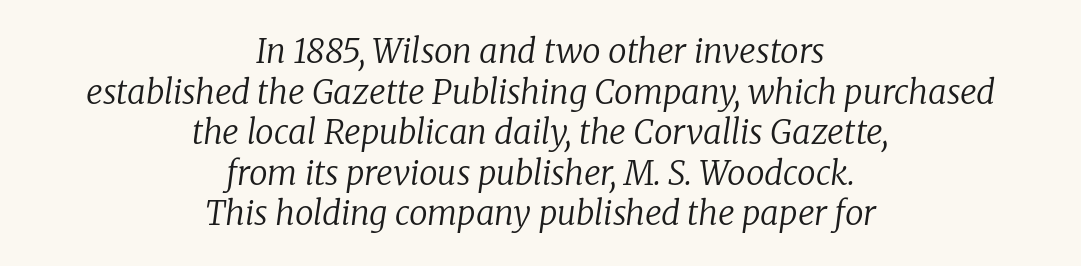
The image shows 33 px regular-weight serif type, italic (leaning right); set centered, line spacing 1.23x, normal letter spacing, not underlined; low stroke contrast and a medium x-height.
